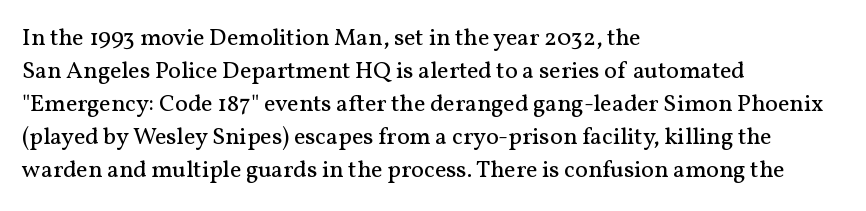
The image shows 24 px text type, upright; set left-aligned, normal line spacing (1.38x), normal letter spacing, not underlined.
